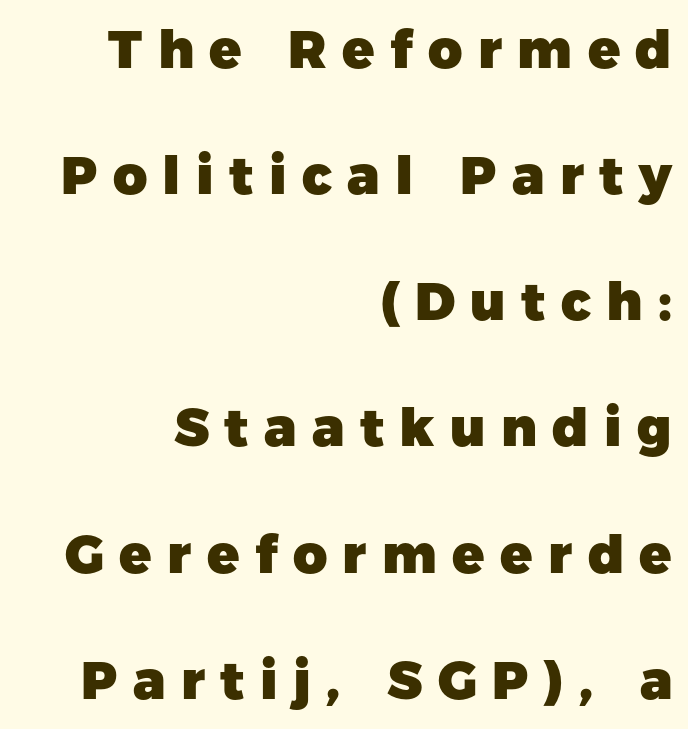
Regarding leading, the lines here are spaced well apart. The strip under each line holds only bare page. Students, this is bold: see how much ink each stroke carries. Where is the straight margin? On the right. The glyphs in this specimen are sans serif.
